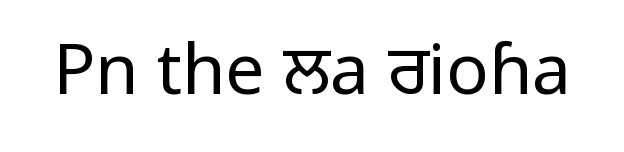
{"serif": "no", "italic": "no", "bold": "no", "weight": "regular", "width": "condensed", "stroke_contrast": "low", "x_height": "large", "monospaced": "no", "underline": "no", "letter_spacing": "normal", "letter_spacing_em": 0.0, "glyph_px": 70}
